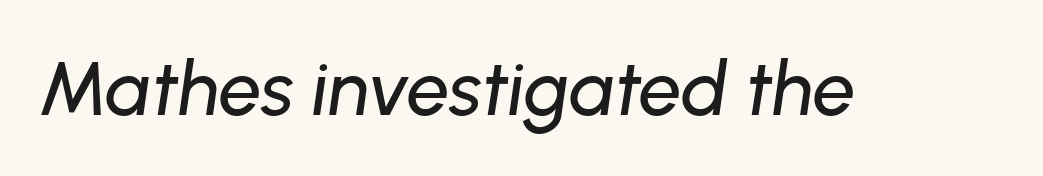
Q: Is the text italic (slanted)? A: Yes, it leans right by about 8 degrees.
Q: Is the text underlined? A: No.
Q: Is the spacing between letters normal or unusually wide? A: Normal.
Q: Width (condensed, normal, or wide)? A: Normal.
Q: Stroke contrast? A: Low.
Q: x-height? A: Medium.
Q: Monospaced? A: No.
